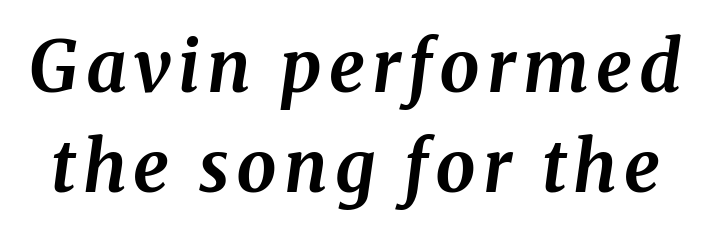
{"serif": "yes", "italic": "yes", "lean": "right", "slant_degrees": 8, "bold": "yes", "weight": "bold", "width": "normal", "stroke_contrast": "medium", "x_height": "medium", "monospaced": "no", "underline": "no", "line_spacing": "normal", "line_spacing_ratio": 1.41, "glyph_px": 71}
